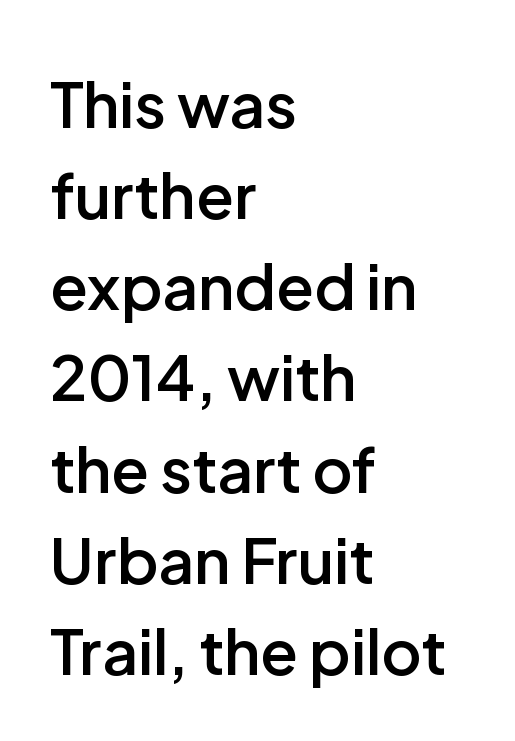
Quick note: interline space is typical. Italic: no, the glyphs are upright roman. There is no visible air inserted between adjacent glyphs. You could not count columns in this text — the font is proportionally spaced.
